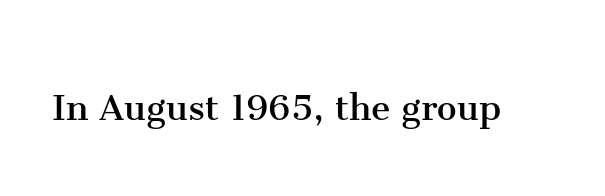
{"serif": "yes", "italic": "no", "bold": "no", "weight": "regular", "width": "normal", "stroke_contrast": "medium", "x_height": "medium", "monospaced": "no", "underline": "no", "letter_spacing": "normal", "letter_spacing_em": 0.0, "glyph_px": 44}
